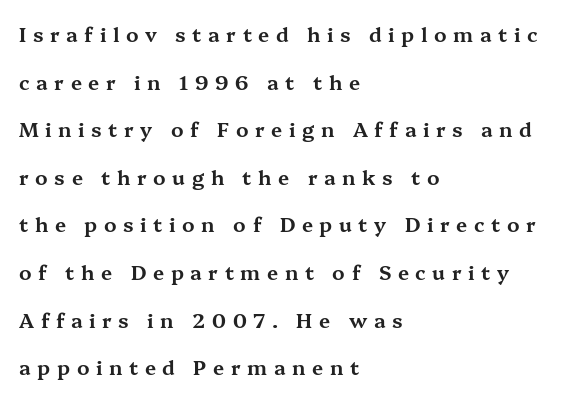
The lettering stays uniformly vertical, giving the passage a roman look. Does the leading feel generous? Absolutely, it's lavish. Short and long lines alike share a common starting point at left. How are the letters spaced? Widely, with obvious added tracking. Unmarked baselines from the first word to the last.
